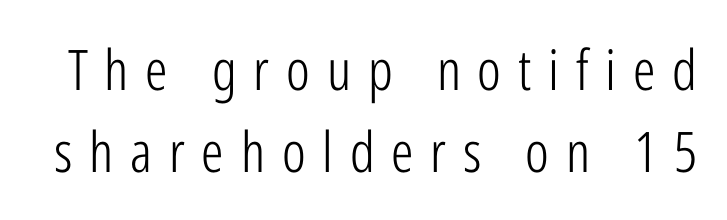
The type family on display is of the sans-serif kind. Posture: upright roman. Has an underline been added? It has not. How would I describe the line gaps? Plain and ordinary. Note the varied advance widths — an 'i' is clearly narrower than an 'm'.
